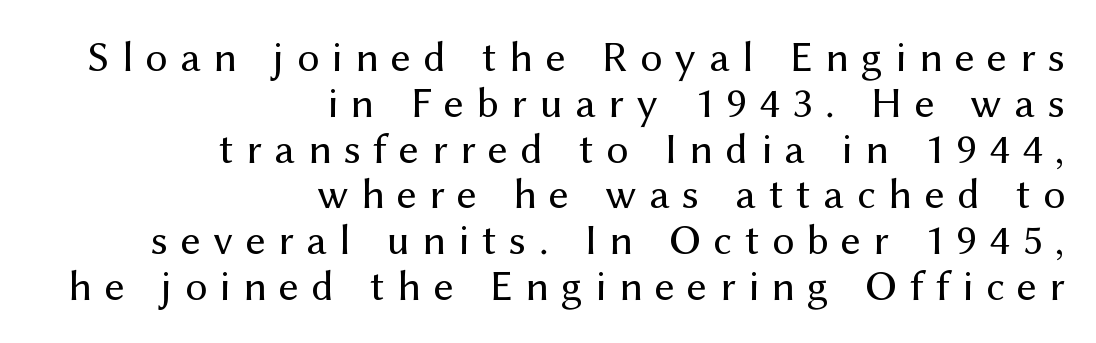
{"serif": "no", "italic": "no", "bold": "no", "weight": "regular", "width": "normal", "stroke_contrast": "medium", "x_height": "medium", "monospaced": "no", "underline": "no", "align": "right", "line_spacing": "tight", "line_spacing_ratio": 1.04, "letter_spacing": "wide", "letter_spacing_em": 0.28, "glyph_px": 44}
